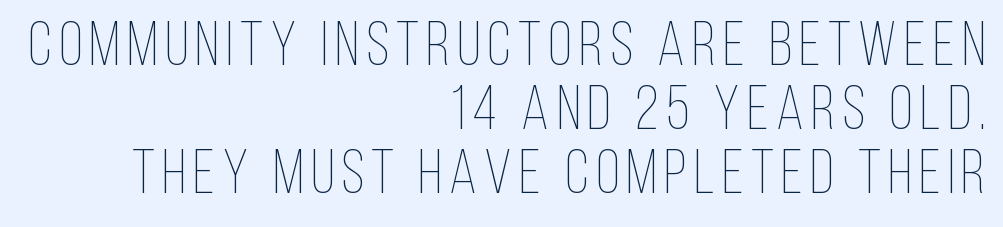
{"italic": "no", "bold": "no", "weight": "thin", "width": "condensed", "stroke_contrast": "low", "x_height": "large", "monospaced": "no", "underline": "no", "align": "right", "line_spacing": "tight", "line_spacing_ratio": 1.03, "glyph_px": 62}
